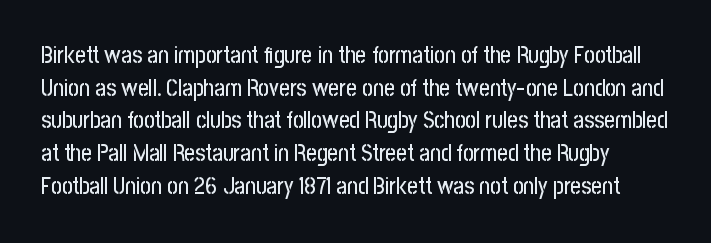
This block has exactly the height ordinary leading produces. Tracking value appears to be zero — textbook default spacing. When letters stand straight like this, we call the style roman or upright. A clean baseline with only descenders dipping below it.
